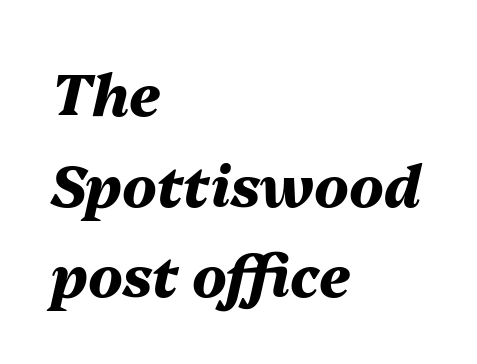
{"italic": "yes", "lean": "right", "slant_degrees": 13, "bold": "yes", "weight": "heavy", "width": "normal", "stroke_contrast": "medium", "x_height": "medium", "monospaced": "no", "underline": "no", "align": "left", "line_spacing": "normal", "line_spacing_ratio": 1.59, "letter_spacing": "normal", "letter_spacing_em": 0.0, "glyph_px": 57}
